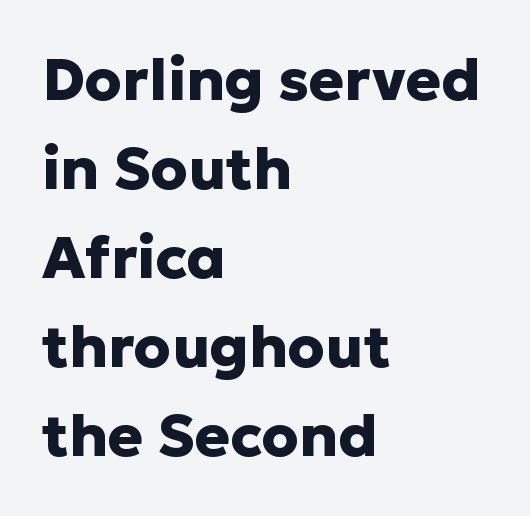
The image shows 59 px heavy sans-serif type, upright; set left-aligned, normal line spacing (1.51x), normal letter spacing, not underlined; low stroke contrast and a medium x-height.
